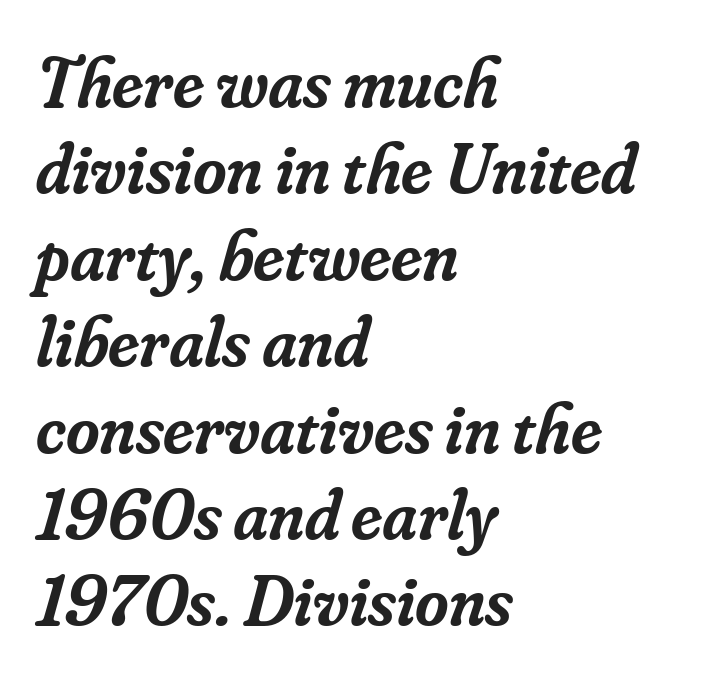
Beneath every word, the page is bare. Is the block centered? No — it sits flush against the left margin. Is the type slanted? Yes — the strokes lean at a clear angle. Think of a printed novel: that variable character pitch is what you see here. Each letter's strokes conclude with small projecting serifs.
